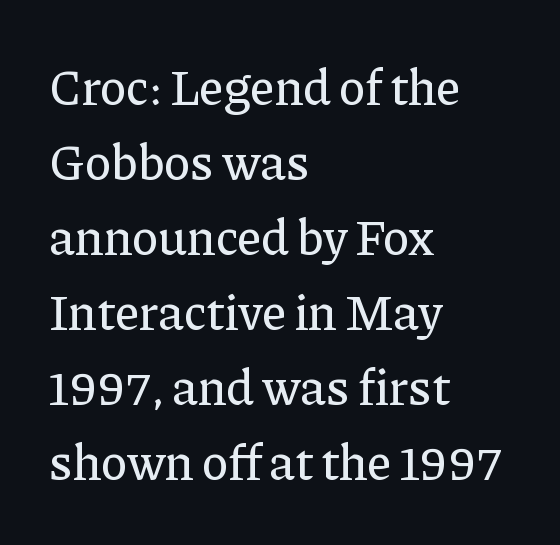
The image shows 50 px serif type, upright; set left-aligned, normal line spacing (1.5x), normal letter spacing, not underlined; low stroke contrast and a medium x-height.
